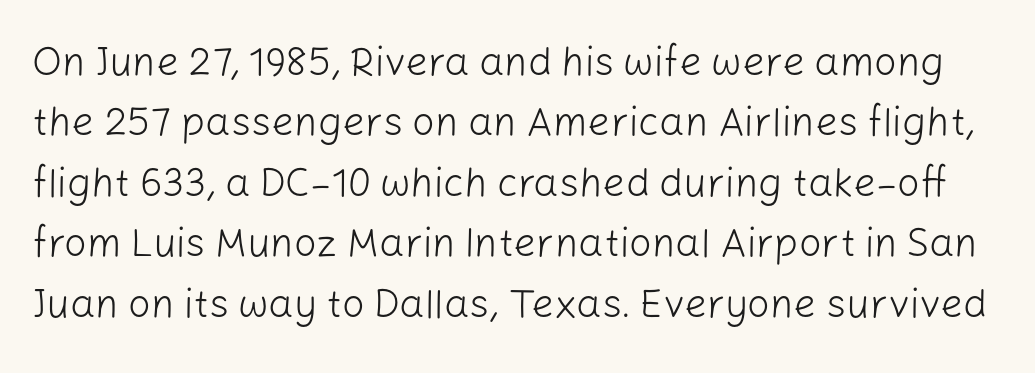
The image shows 40 px light sans-serif type, upright; set normal line spacing (1.51x), normal letter spacing, not underlined; low stroke contrast and a medium x-height.
